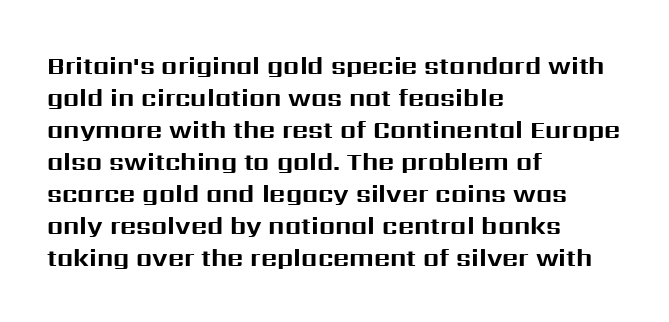
The typesetter chose a ragged-right arrangement here. The line texture is even and compact thanks to regular tracking. Summary of weight: heavy, a full bold. Vertically, the passage feels balanced, rows spaced as you'd expect. In terms of posture, this sample is upright.
